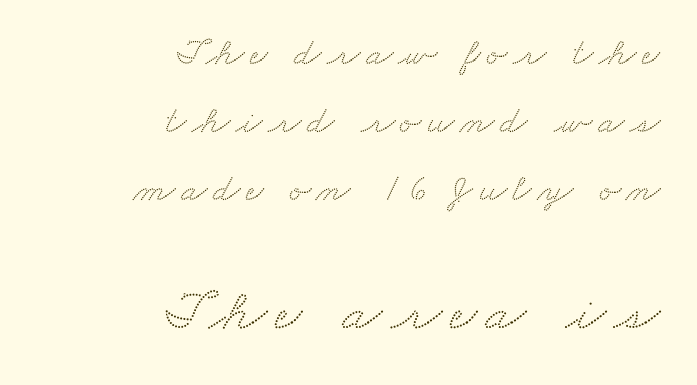
These lines are set flush right with a ragged left edge. Words float on clear page, feet unadorned. Note: smaller setting up top, larger setting below. Old-style or modern, the face here clearly has serifs.
